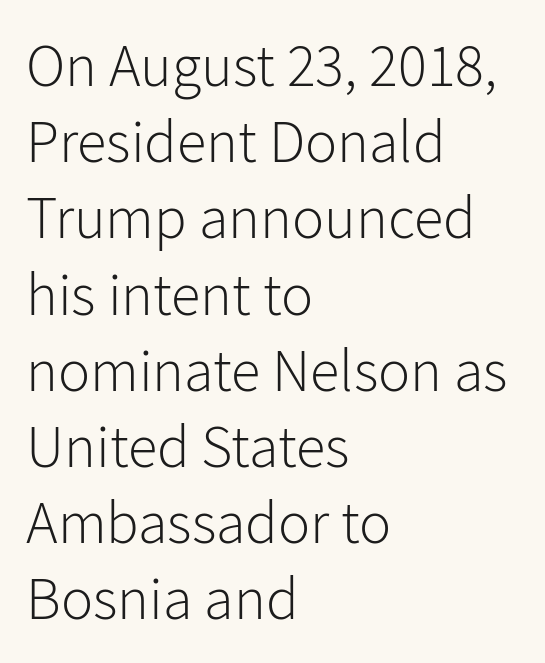
{"serif": "no", "italic": "no", "bold": "no", "weight": "light", "width": "normal", "stroke_contrast": "low", "x_height": "medium", "monospaced": "no", "underline": "no", "align": "left", "line_spacing": "normal", "line_spacing_ratio": 1.27, "letter_spacing": "normal", "letter_spacing_em": 0.0, "glyph_px": 60}
